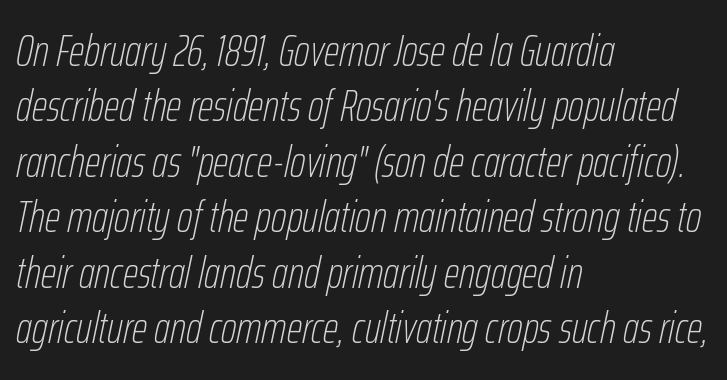
{"italic": "yes", "lean": "right", "slant_degrees": 12, "bold": "no", "weight": "thin", "width": "condensed", "stroke_contrast": "low", "x_height": "medium", "monospaced": "no", "underline": "no", "align": "left", "line_spacing": "normal", "line_spacing_ratio": 1.26, "letter_spacing": "normal", "letter_spacing_em": 0.0, "glyph_px": 44}
